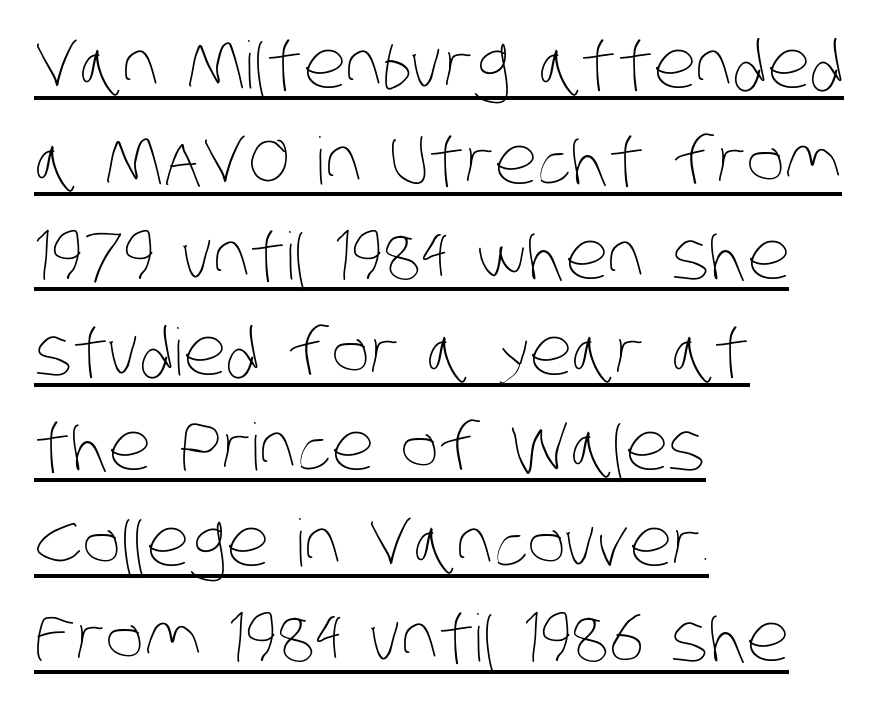
{"bold": "no", "weight": "thin", "width": "condensed", "stroke_contrast": "low", "x_height": "large", "monospaced": "no", "underline": "yes", "align": "left", "line_spacing": "normal", "line_spacing_ratio": 1.47, "letter_spacing": "normal", "letter_spacing_em": 0.0, "glyph_px": 65}
